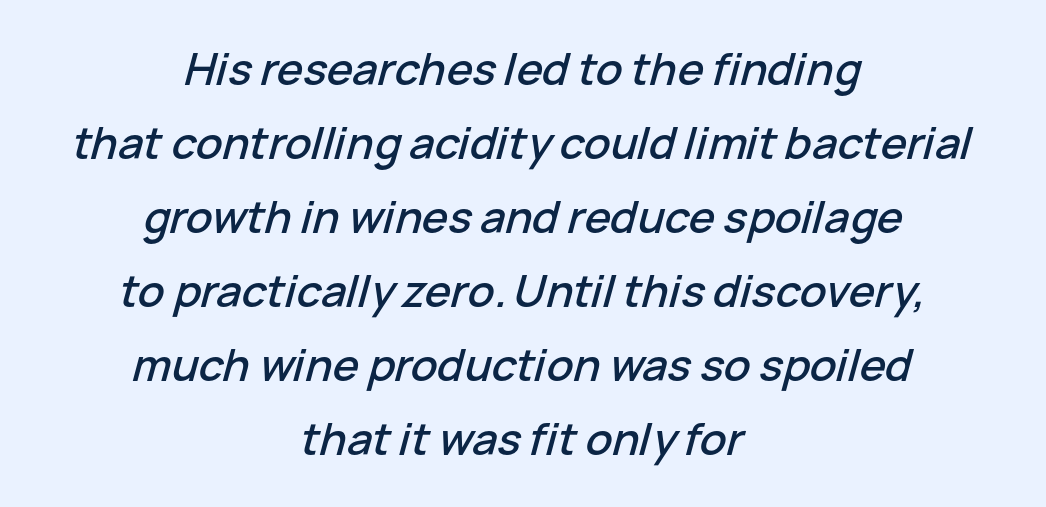
Is this a fixed-width face? No — the glyphs have proportional, varying widths. Summary of vertical rhythm: regular, with standard interline spacing. Glyph-to-glyph distance matches everyday printed text. Each line is balanced around a shared central axis. The passage shown is not underscored anywhere. The axis of the letterforms is tilted away from vertical.
